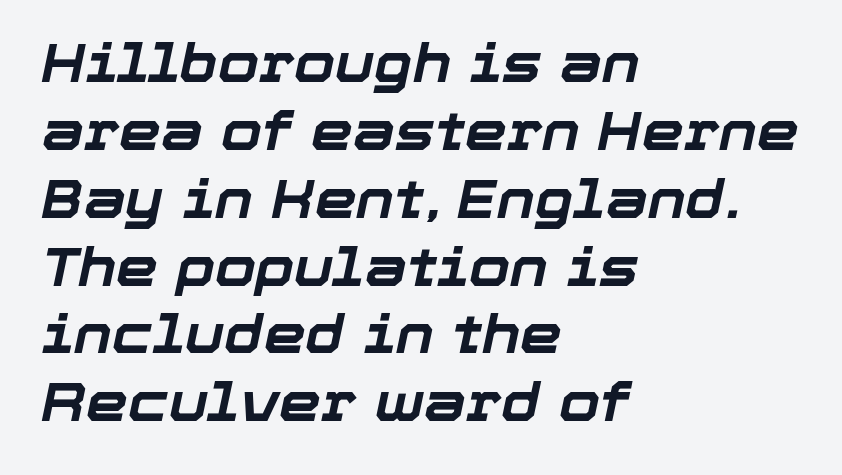
{"italic": "yes", "lean": "right", "slant_degrees": 12, "bold": "yes", "weight": "bold", "width": "normal", "stroke_contrast": "low", "x_height": "medium", "monospaced": "no", "underline": "no", "align": "left", "line_spacing": "normal", "line_spacing_ratio": 1.28, "letter_spacing": "normal", "letter_spacing_em": 0.0, "glyph_px": 53}
